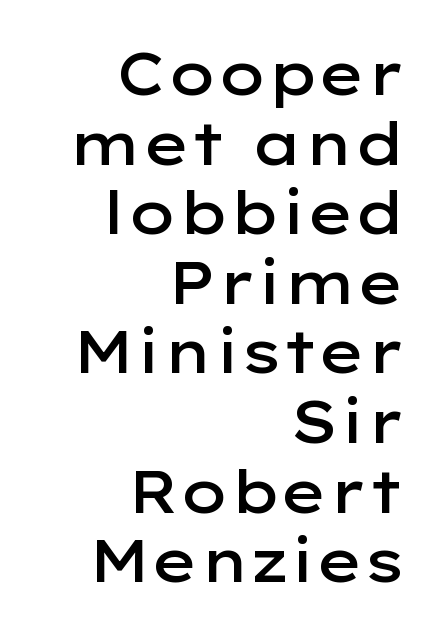
{"serif": "no", "italic": "no", "bold": "semi", "weight": "semibold", "width": "wide", "stroke_contrast": "low", "x_height": "medium", "monospaced": "no", "underline": "no", "align": "right", "line_spacing_ratio": 1.18, "letter_spacing": "normal", "letter_spacing_em": 0.0, "glyph_px": 59}
